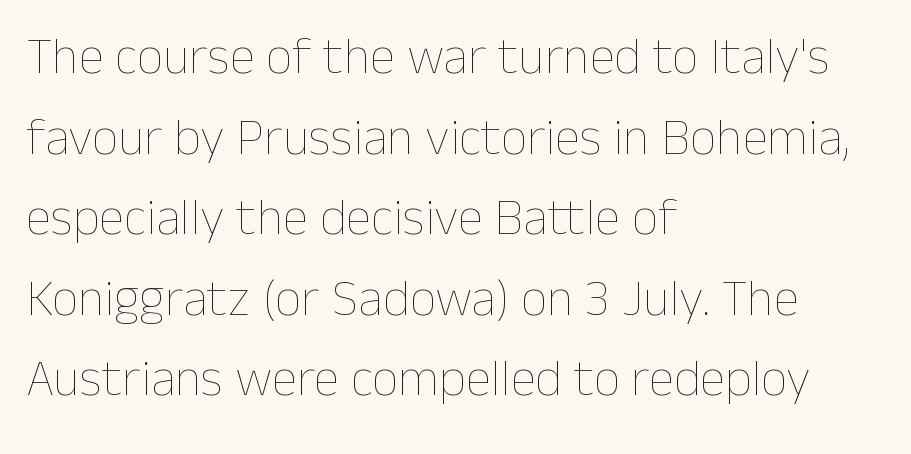
Q: Is the text bold? A: No.
Q: Is the text italic (slanted)? A: No, it is upright.
Q: Is the text underlined? A: No.
Q: How is the paragraph aligned? A: Left-aligned.
Q: Is the spacing between letters normal or unusually wide? A: Normal.
Q: Is the spacing between lines tight, normal or loose? A: Normal.
Q: Width (condensed, normal, or wide)? A: Normal.
Q: Stroke contrast? A: Low.
Q: x-height? A: Medium.
Q: Monospaced? A: No.
